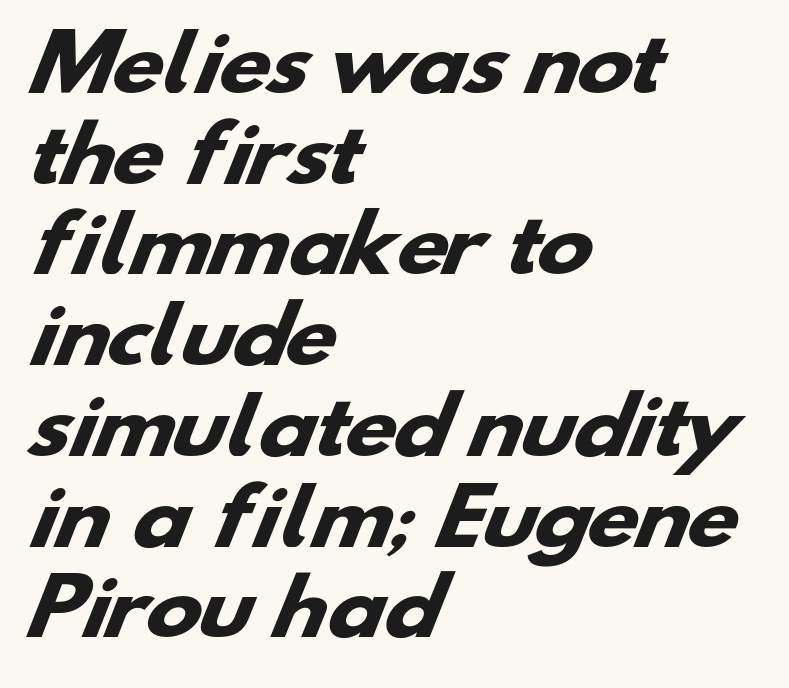
This rendering leaves character spacing at its baseline value. Leftover space on each line is placed entirely after the last word. The passage shown is emphatically bold. A typesetter would call this proportional, since set widths differ per character. A bare baseline throughout the passage. The characters display no serif detailing; their extremities are plain.
